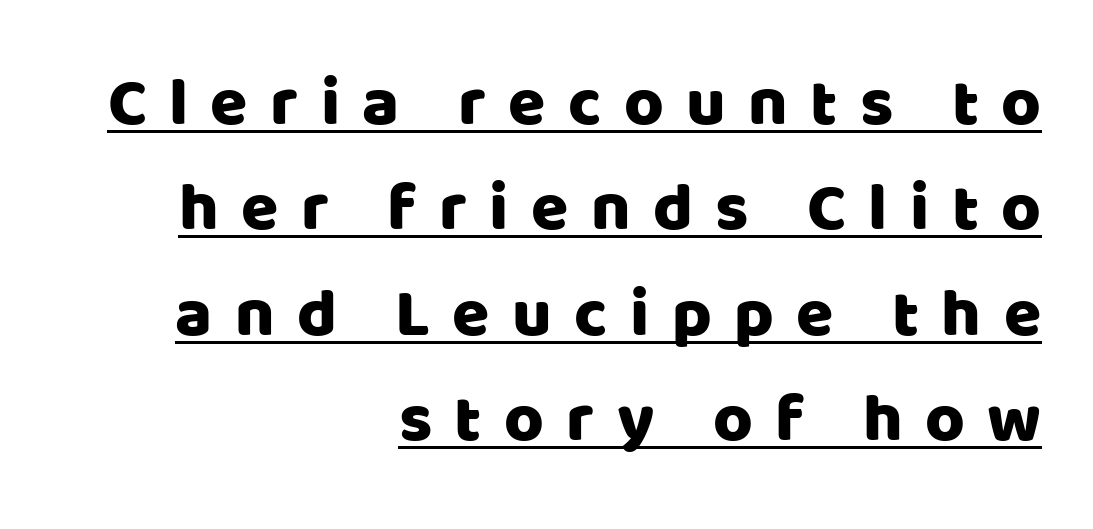
The image shows 68 px sans-serif type, upright; set right-aligned, normal line spacing (1.55x), unusually wide letter spacing (+0.33 em), underlined; low stroke contrast and a large x-height.
